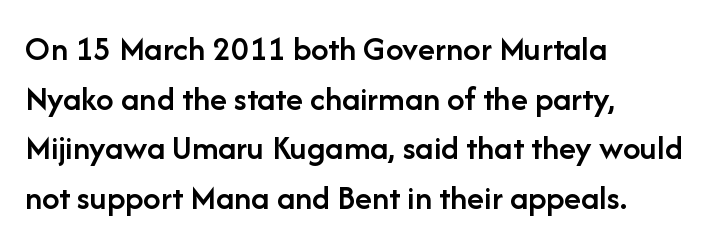
Q: Is the text bold? A: Semi-bold.
Q: Is the text italic (slanted)? A: No, it is upright.
Q: Is the typeface a serif or a sans-serif typeface? A: Sans-serif.
Q: Is the text underlined? A: No.
Q: How is the paragraph aligned? A: Left-aligned.
Q: Is the spacing between letters normal or unusually wide? A: Normal.
Q: Is the spacing between lines tight, normal or loose? A: Normal.
Q: Width (condensed, normal, or wide)? A: Normal.
Q: Stroke contrast? A: Low.
Q: x-height? A: Medium.
Q: Monospaced? A: No.
